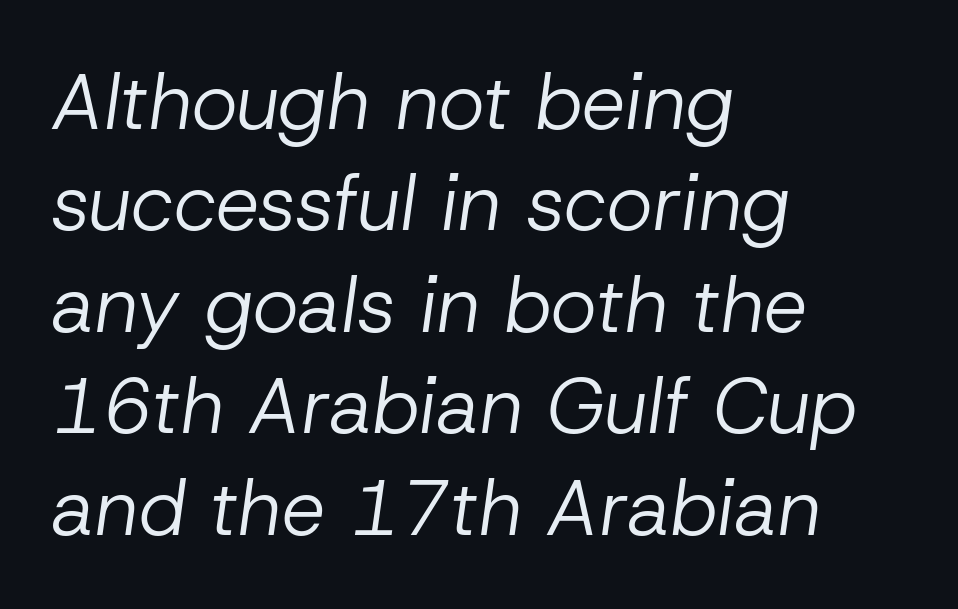
The image shows 78 px regular-weight type, italic (leaning right); set left-aligned, normal line spacing (1.3x), normal letter spacing, not underlined; low stroke contrast and a medium x-height.
